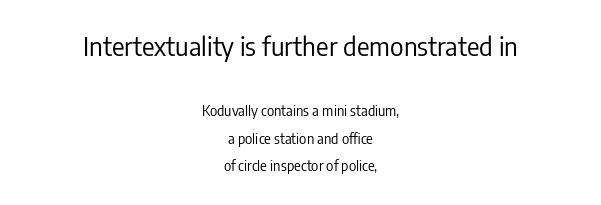
Q: Is the text bold? A: No.
Q: Is the text italic (slanted)? A: No, it is upright.
Q: Is the text underlined? A: No.
Q: How is the paragraph aligned? A: Centered.
Q: Is the spacing between letters normal or unusually wide? A: Normal.
Q: Is the spacing between lines tight, normal or loose? A: Loose.
Q: Which block of text is set in a larger size, the first (top) or the second (bottom)? A: The first (top) one.
